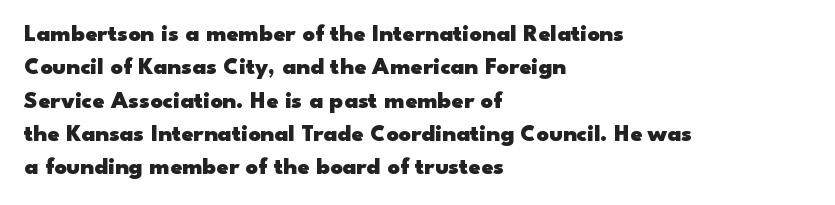
{"italic": "no", "bold": "yes", "underline": "no", "align": "left", "line_spacing": "normal", "line_spacing_ratio": 1.39, "letter_spacing": "normal", "letter_spacing_em": 0.0, "glyph_px": 24}
